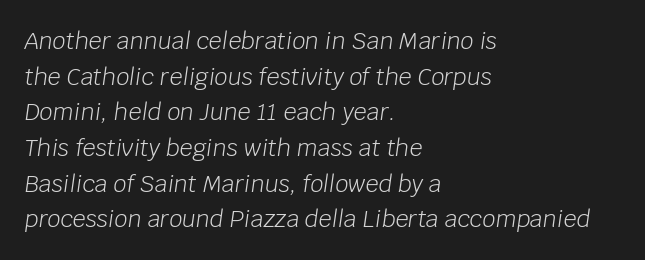
The image shows 23 px text type, italic (leaning right); set left-aligned, normal line spacing (1.55x), normal letter spacing, not underlined.
